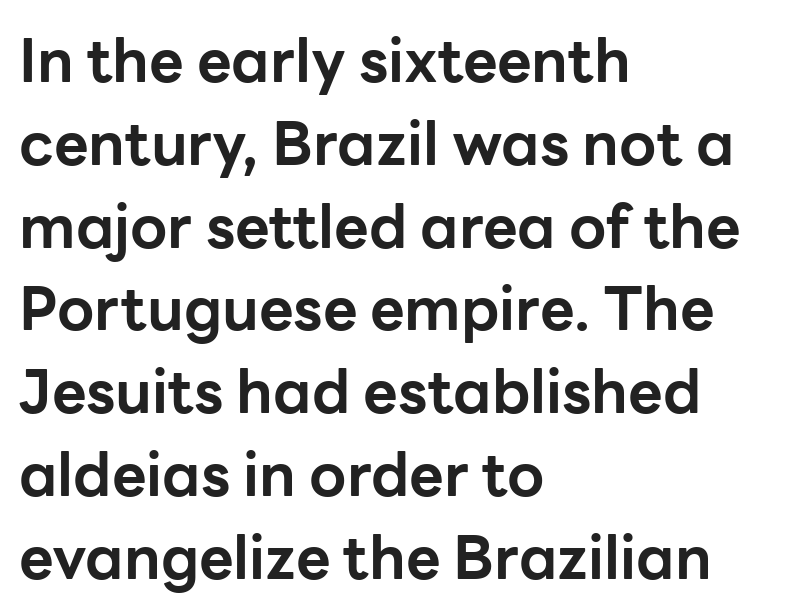
Q: Is the text bold? A: Yes.
Q: Is the text italic (slanted)? A: No, it is upright.
Q: Is the typeface a serif or a sans-serif typeface? A: Sans-serif.
Q: Is the text underlined? A: No.
Q: How is the paragraph aligned? A: Left-aligned.
Q: Is the spacing between letters normal or unusually wide? A: Normal.
Q: Is the spacing between lines tight, normal or loose? A: Normal.
Q: Width (condensed, normal, or wide)? A: Normal.
Q: Stroke contrast? A: Low.
Q: x-height? A: Medium.
Q: Monospaced? A: No.
